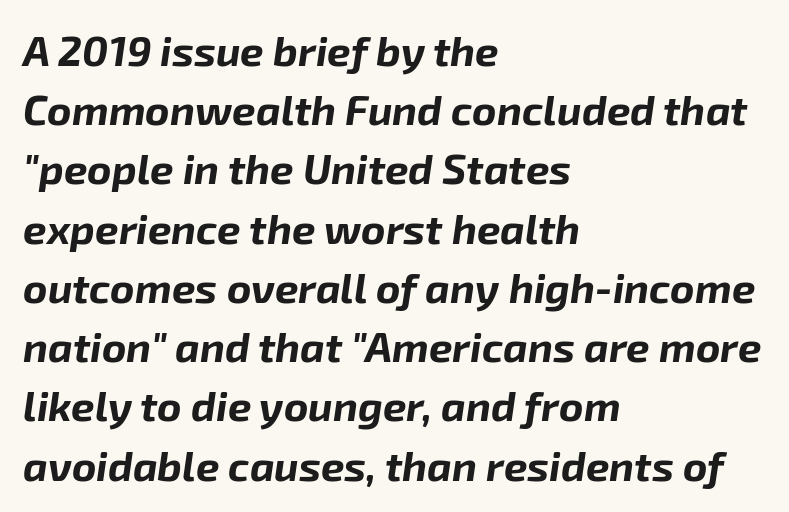
One-word summary of the alignment: left. Slanted lettering throughout. This sample has the flowing, uneven cadence of proportional lettering. Compared with typical body copy, the letter spacing here is the same.
